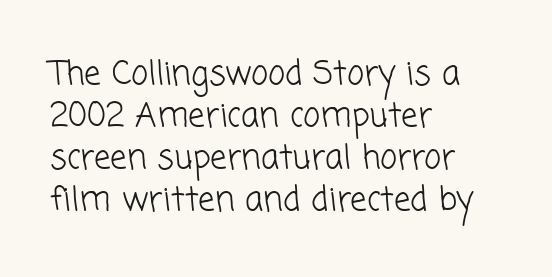
{"serif": "no", "bold": "no", "weight": "light", "width": "normal", "stroke_contrast": "low", "x_height": "medium", "monospaced": "no", "underline": "no", "align": "left", "line_spacing": "normal", "line_spacing_ratio": 1.27, "letter_spacing": "normal", "letter_spacing_em": 0.0, "glyph_px": 33}
